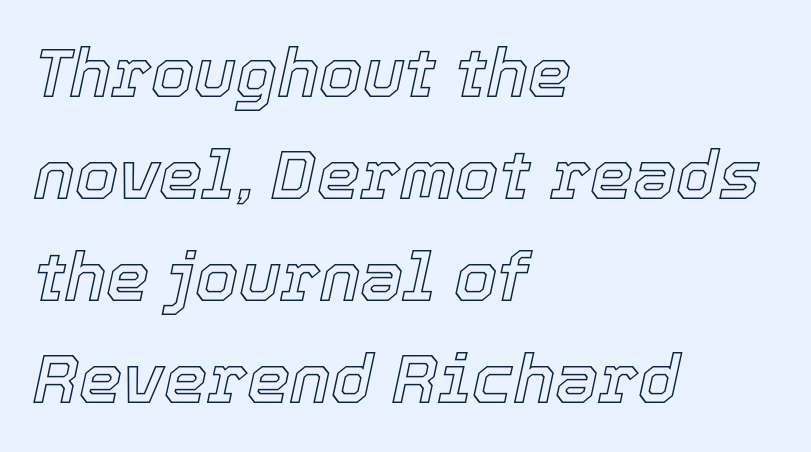
Visually the block forms a straight wall on the left and a jagged coastline on the right. Italic? Definitely — the glyphs are oblique. The passage shown is not underscored anywhere. The type is set solid horizontally, with unmodified tracking. If you measured baseline to baseline, you'd find a middling distance. Is this a fixed-width face? No — the glyphs have proportional, varying widths.
